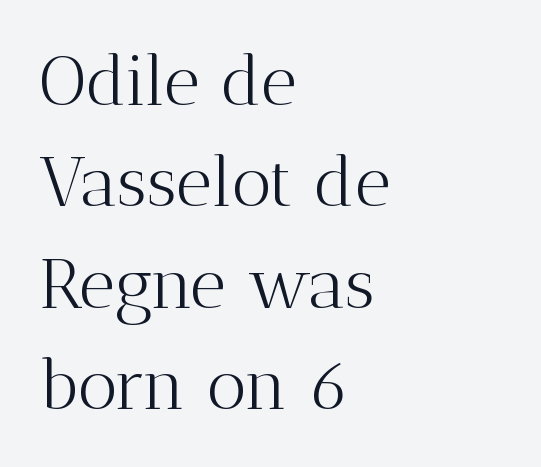
The image shows 70 px light serif type, upright; set left-aligned, normal line spacing (1.45x), normal letter spacing, not underlined; medium stroke contrast and a medium x-height.
